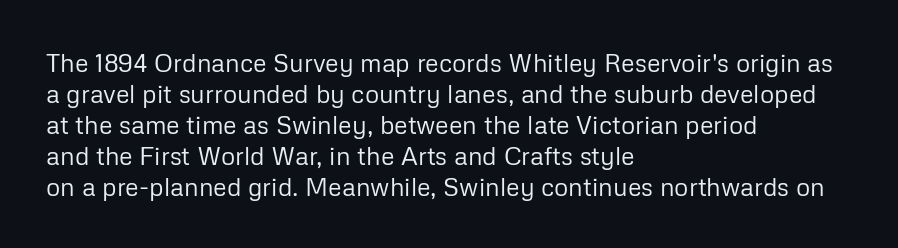
{"italic": "no", "bold": "no", "underline": "no", "align": "left", "line_spacing_ratio": 1.24, "letter_spacing": "normal", "letter_spacing_em": 0.0, "glyph_px": 25}
